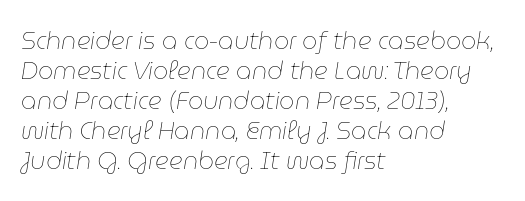
The image shows 24 px text type, italic (leaning right); set left-aligned, normal line spacing (1.25x), normal letter spacing, not underlined.
